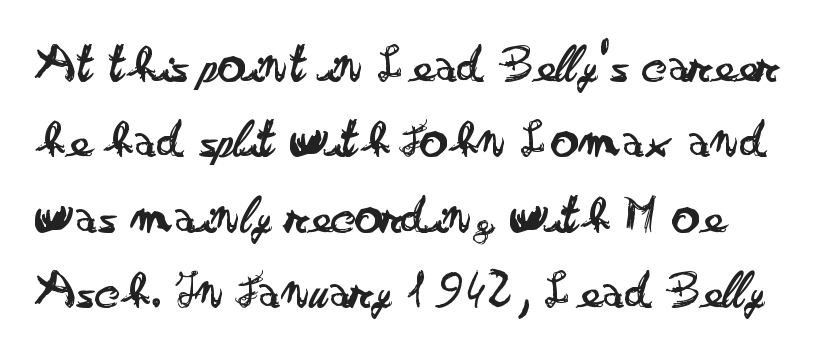
This reads as an unemphasized weight, regular at the heaviest. Check under the words: just untouched page. This is sans-serif lettering, the kind often seen on screens and signage. This is the regular roman posture of the typeface.
